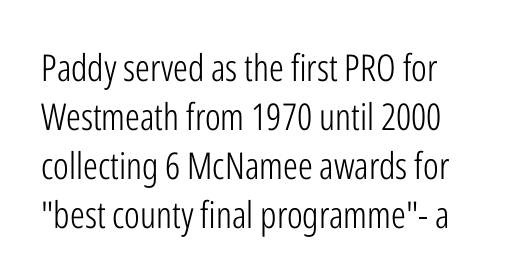
Q: Is the text bold? A: No.
Q: Is the text italic (slanted)? A: No, it is upright.
Q: Is the typeface a serif or a sans-serif typeface? A: Sans-serif.
Q: Is the text underlined? A: No.
Q: Is the spacing between letters normal or unusually wide? A: Normal.
Q: Is the spacing between lines tight, normal or loose? A: Normal.
Q: Width (condensed, normal, or wide)? A: Condensed.
Q: Stroke contrast? A: Low.
Q: x-height? A: Medium.
Q: Monospaced? A: No.
